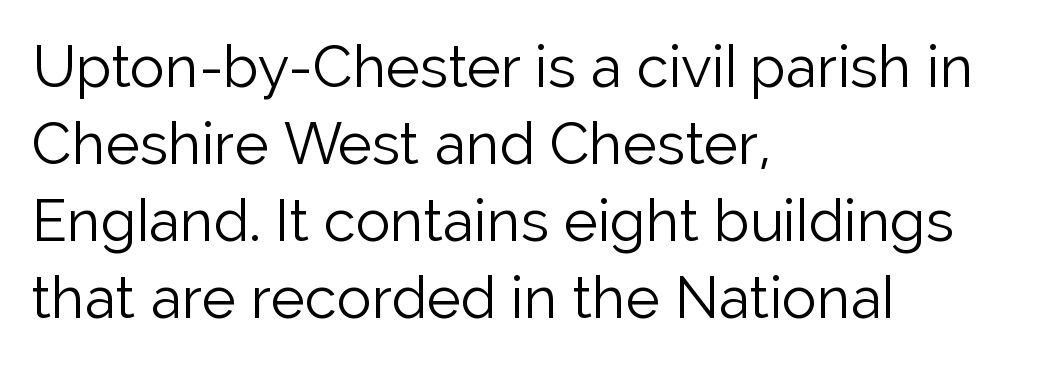
Q: Is the text bold? A: No.
Q: Is the text italic (slanted)? A: No, it is upright.
Q: Is the typeface a serif or a sans-serif typeface? A: Sans-serif.
Q: Is the text underlined? A: No.
Q: How is the paragraph aligned? A: Left-aligned.
Q: Is the spacing between letters normal or unusually wide? A: Normal.
Q: Is the spacing between lines tight, normal or loose? A: Normal.
Q: Width (condensed, normal, or wide)? A: Normal.
Q: Stroke contrast? A: Low.
Q: x-height? A: Medium.
Q: Monospaced? A: No.
